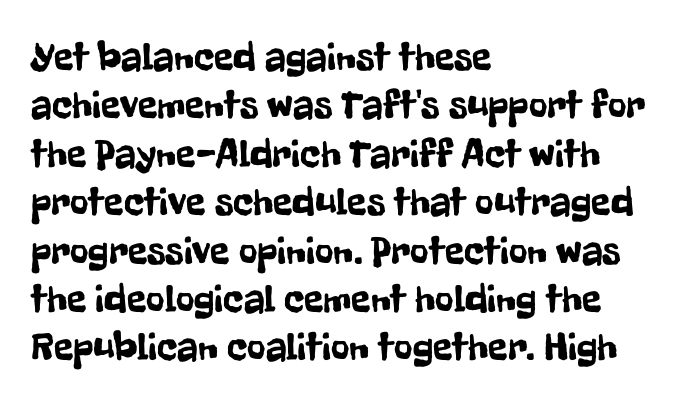
The image shows 40 px condensed sans-serif type, upright; set left-aligned, line spacing 1.21x, normal letter spacing, not underlined; low stroke contrast and a medium x-height.
